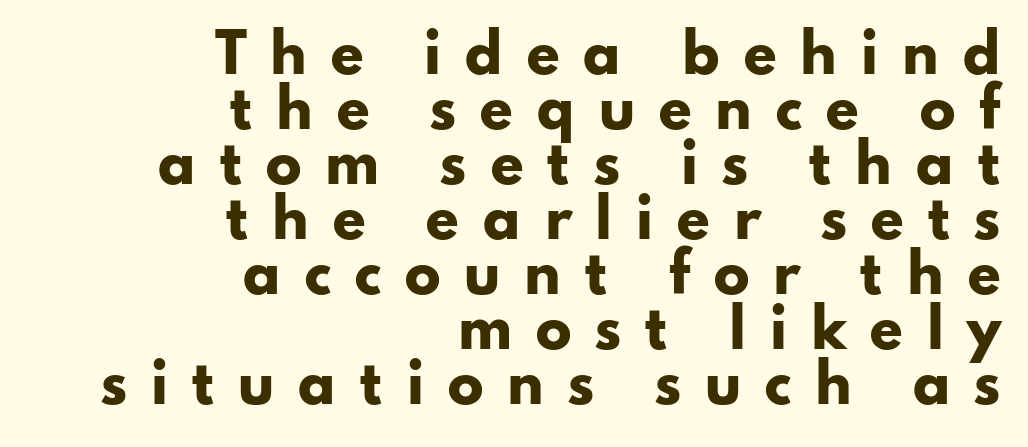
The compositor pushed each line to the right boundary. In terms of posture, this sample is upright. The tracking reads as deliberately expanded to a designer's eye. A typesetter would call this proportional, since set widths differ per character. The strip under each line holds only bare page.
